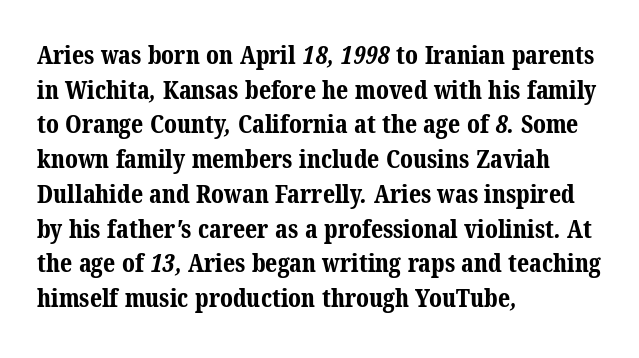
The image shows 25 px bold type; set left-aligned, normal line spacing (1.39x), normal letter spacing, not underlined.
